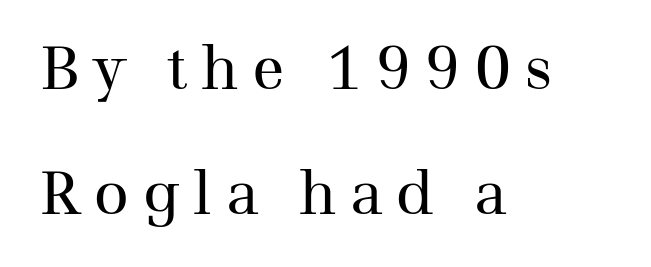
Q: Is the text bold? A: No.
Q: Is the text italic (slanted)? A: No, it is upright.
Q: Is the typeface a serif or a sans-serif typeface? A: Serif.
Q: Is the text underlined? A: No.
Q: How is the paragraph aligned? A: Left-aligned.
Q: Is the spacing between letters normal or unusually wide? A: Unusually wide.
Q: Is the spacing between lines tight, normal or loose? A: Loose.
Q: Width (condensed, normal, or wide)? A: Normal.
Q: Stroke contrast? A: Medium.
Q: x-height? A: Medium.
Q: Monospaced? A: No.
